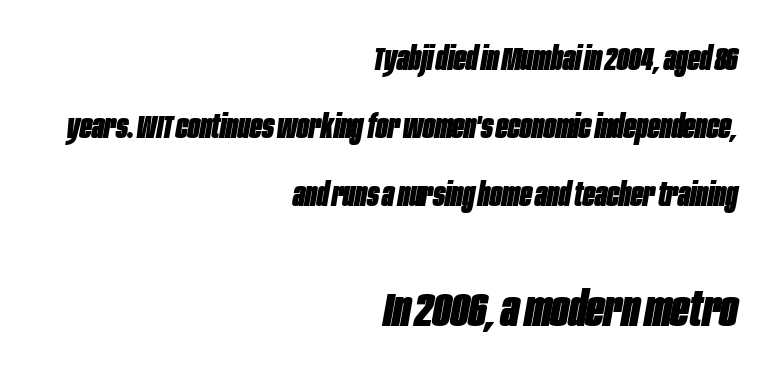
The image shows 48 px heavy, condensed type, italic (leaning right); set right-aligned, loose line spacing (2.13x), normal letter spacing, not underlined; the second (bottom) block is 1.5x larger; low stroke contrast and a large x-height.
